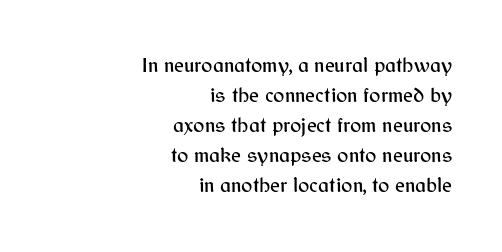
Tracking here is standard; glyphs follow each other at the usual distance. The rendering uses a moderate line-height, typical for paragraphs. In CSS terms this would be text-align: right. The lettering stays uniformly vertical, giving the passage a roman look. Only glyphs here, with clear space below each row.
